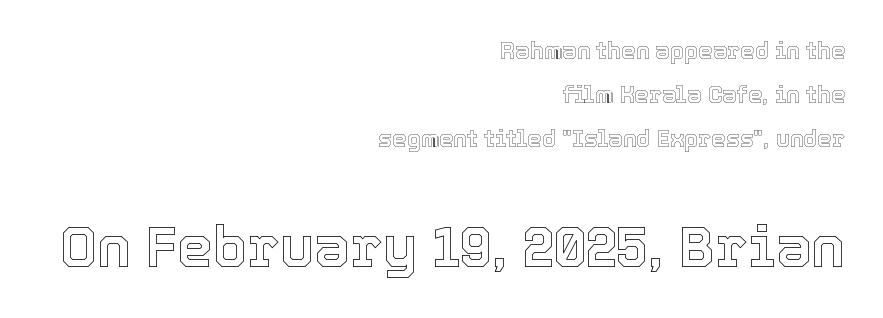
The space beneath each line is pristine and unruled. Successive baselines arrive slowly, with a big drop between each. The letters advance in unequal steps, a hallmark of proportional type. The gaps between neighbouring characters are ordinary and unremarkable.
